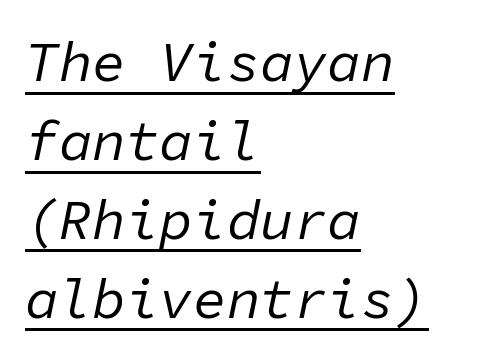
{"italic": "yes", "lean": "right", "slant_degrees": 11, "bold": "no", "weight": "regular", "width": "normal", "stroke_contrast": "low", "x_height": "medium", "monospaced": "yes", "underline": "yes", "align": "left", "line_spacing": "normal", "line_spacing_ratio": 1.41, "letter_spacing": "normal", "letter_spacing_em": 0.0, "glyph_px": 56}
